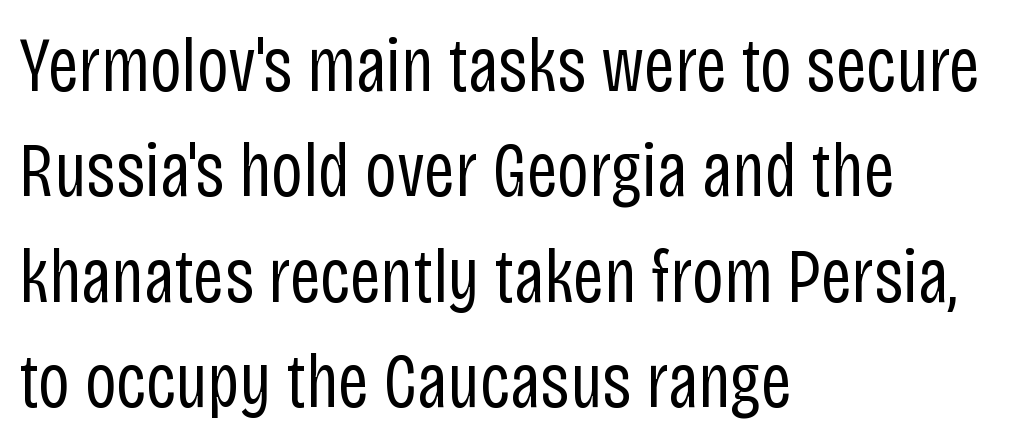
The image shows 77 px regular-weight, condensed sans-serif type, upright; set left-aligned, normal line spacing (1.37x), normal letter spacing, not underlined; low stroke contrast and a large x-height.
